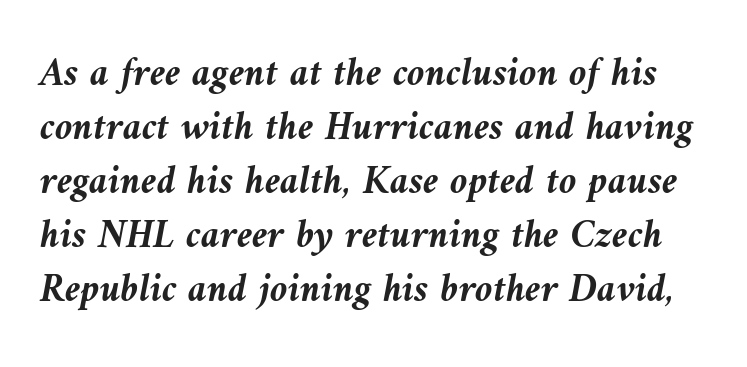
Q: Is the text bold? A: Yes.
Q: Is the text italic (slanted)? A: Yes, it leans left by about 10 degrees.
Q: Is the text underlined? A: No.
Q: Is the spacing between letters normal or unusually wide? A: Normal.
Q: Is the spacing between lines tight, normal or loose? A: Normal.
Q: Width (condensed, normal, or wide)? A: Normal.
Q: Stroke contrast? A: Medium.
Q: x-height? A: Medium.
Q: Monospaced? A: No.
